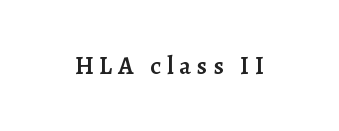
{"italic": "no", "bold": "semi", "underline": "no", "letter_spacing": "wide", "letter_spacing_em": 0.24, "glyph_px": 25}
